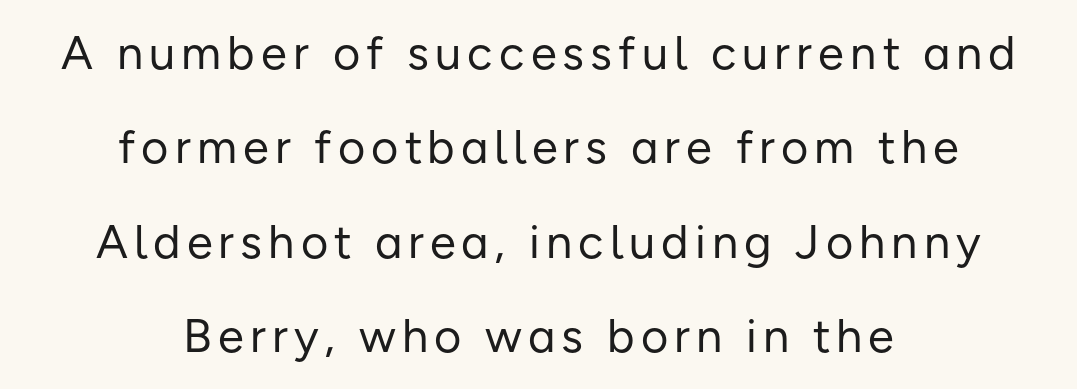
The image shows 47 px regular-weight sans-serif type, upright; set centered, loose line spacing (2.01x), not underlined; low stroke contrast and a medium x-height.
